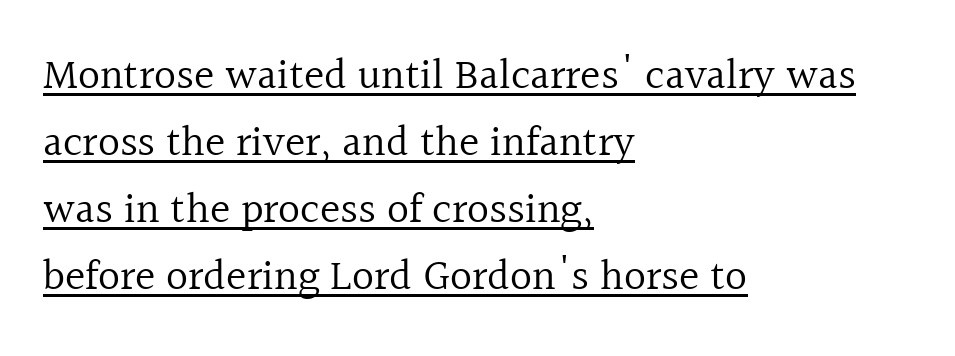
The image shows 43 px regular-weight serif type, upright; set left-aligned, normal line spacing (1.56x), normal letter spacing, underlined; a medium x-height.
